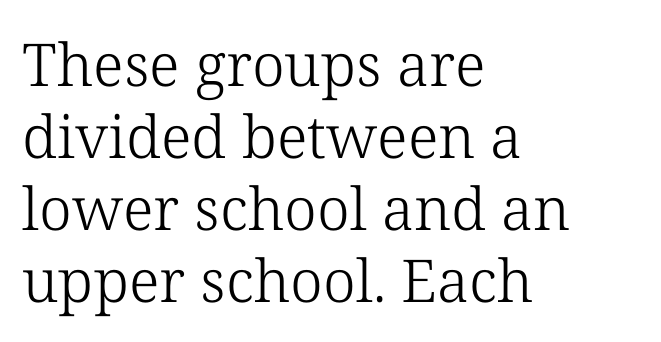
Tracking here is standard; glyphs follow each other at the usual distance. Posture: vertical. Spacing verdict: proportional, widths tailored to each character. Serifs: yes, visible at the terminals of the letterforms. No heavy texture on the line: the type isn't bold. Left-aligned paragraph, ragged on the right.
